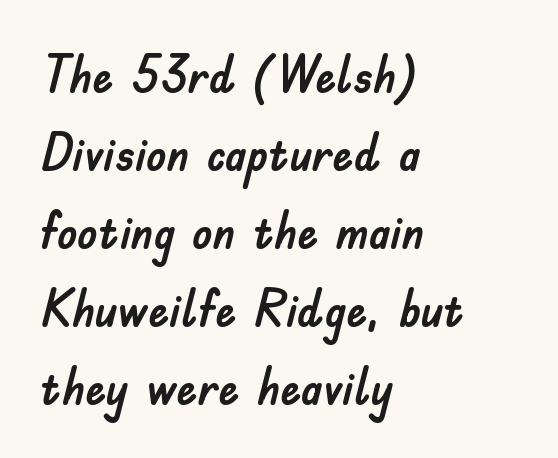
Words appear dense and cohesive because spacing is normal. The rendering shows plain stroke endings on the letterforms — a sans-serif design. Leading: standard. A typesetter would call this proportional, since set widths differ per character.
